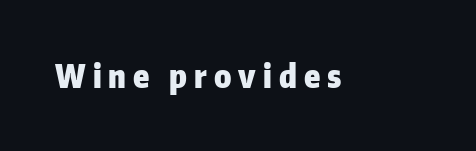
The image shows 32 px heavy sans-serif type, upright; set unusually wide letter spacing (+0.22 em), not underlined; low stroke contrast and a medium x-height.
